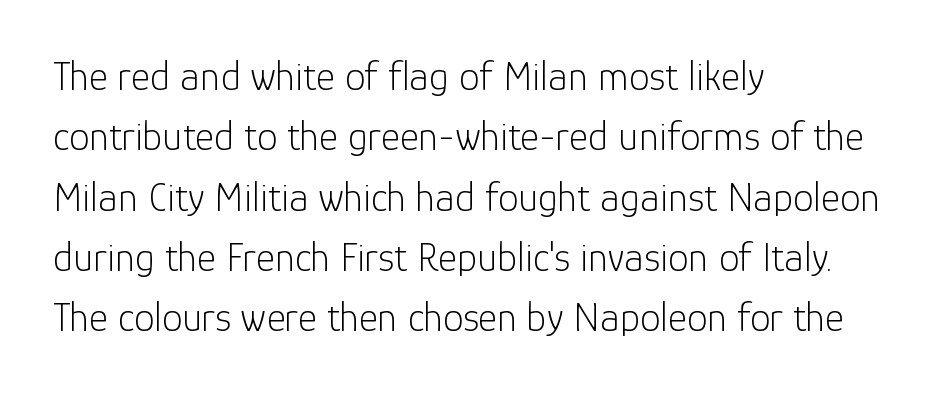
{"serif": "no", "italic": "no", "bold": "no", "weight": "light", "width": "normal", "stroke_contrast": "low", "x_height": "medium", "monospaced": "no", "underline": "no", "align": "left", "line_spacing": "normal", "line_spacing_ratio": 1.47, "letter_spacing": "normal", "letter_spacing_em": 0.0, "glyph_px": 41}
